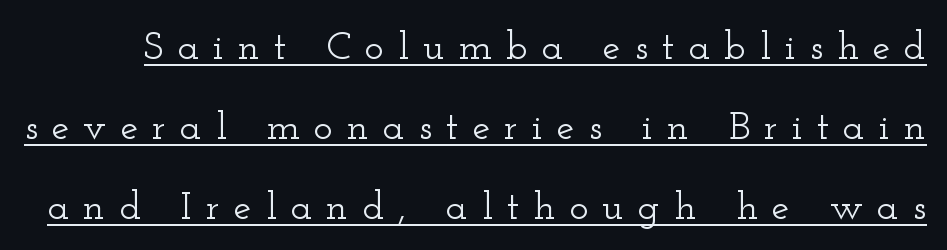
The image shows 40 px wide serif type, upright; set loose line spacing (2.0x), unusually wide letter spacing (+0.35 em), underlined; low stroke contrast and a small x-height.
